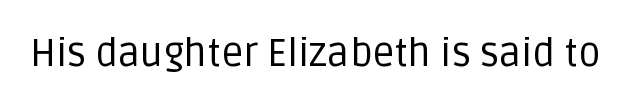
The horizontal fit of the characters is conventional and even. You can tell from the bare stems that sans-serif type was used. The face used here is proportionally spaced, like ordinary book or web type. Has an underline been added? It has not. The font sits on the lighter half of the weight spectrum, regular included.
